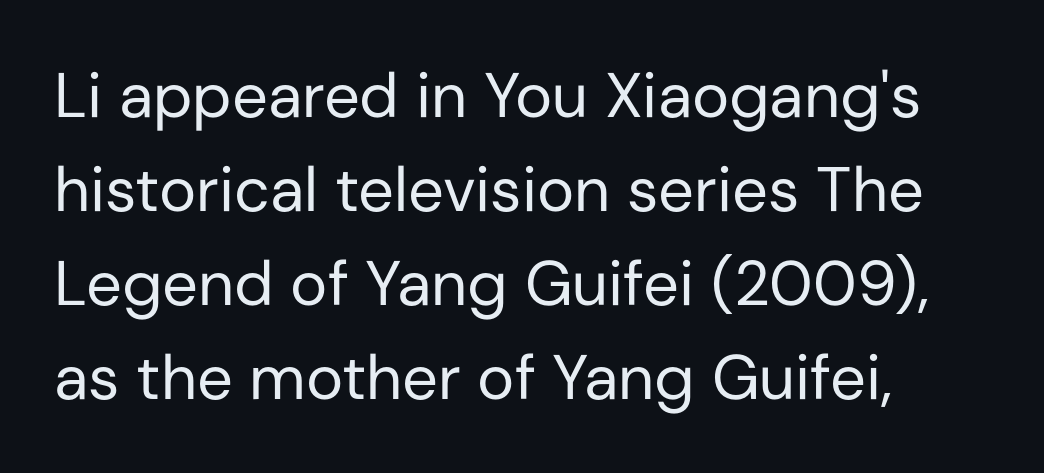
The image shows 63 px regular-weight sans-serif type, upright; set left-aligned, normal line spacing (1.49x), normal letter spacing, not underlined; low stroke contrast and a medium x-height.
